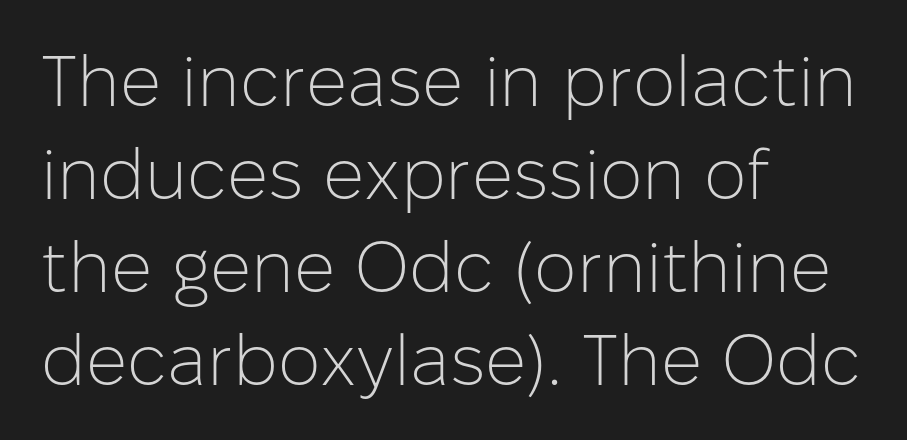
Q: Is the text bold? A: No.
Q: Is the text italic (slanted)? A: No, it is upright.
Q: Is the typeface a serif or a sans-serif typeface? A: Sans-serif.
Q: Is the text underlined? A: No.
Q: How is the paragraph aligned? A: Left-aligned.
Q: Is the spacing between letters normal or unusually wide? A: Normal.
Q: Is the spacing between lines tight, normal or loose? A: Normal.
Q: Width (condensed, normal, or wide)? A: Normal.
Q: Stroke contrast? A: Low.
Q: x-height? A: Medium.
Q: Monospaced? A: No.
